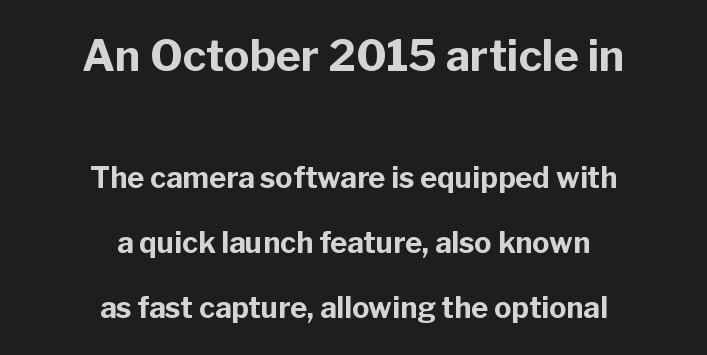
Q: Is the text bold? A: Yes.
Q: Is the text italic (slanted)? A: No, it is upright.
Q: Is the typeface a serif or a sans-serif typeface? A: Sans-serif.
Q: Is the text underlined? A: No.
Q: How is the paragraph aligned? A: Centered.
Q: Is the spacing between letters normal or unusually wide? A: Normal.
Q: Is the spacing between lines tight, normal or loose? A: Loose.
Q: Which block of text is set in a larger size, the first (top) or the second (bottom)? A: The first (top) one.
Q: Width (condensed, normal, or wide)? A: Normal.
Q: Stroke contrast? A: Low.
Q: x-height? A: Medium.
Q: Monospaced? A: No.
